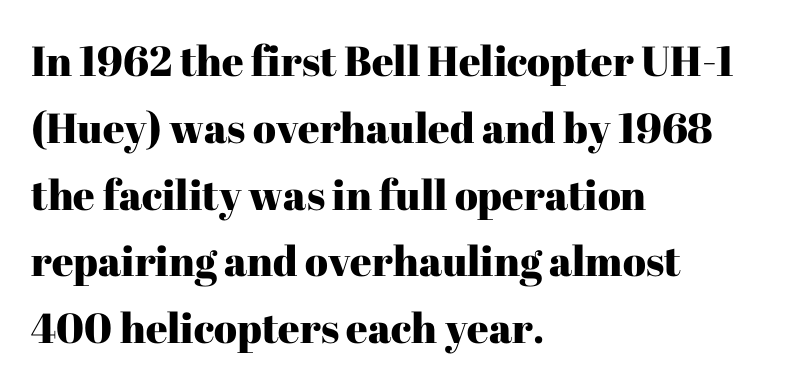
Q: Is the text italic (slanted)? A: No, it is upright.
Q: Is the typeface a serif or a sans-serif typeface? A: Serif.
Q: Is the text underlined? A: No.
Q: How is the paragraph aligned? A: Left-aligned.
Q: Is the spacing between letters normal or unusually wide? A: Normal.
Q: Is the spacing between lines tight, normal or loose? A: Normal.
Q: Width (condensed, normal, or wide)? A: Normal.
Q: Stroke contrast? A: High.
Q: x-height? A: Medium.
Q: Monospaced? A: No.
